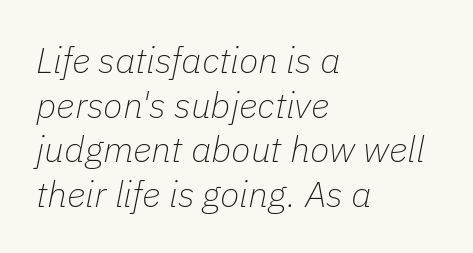
{"italic": "yes", "lean": "right", "slant_degrees": 11, "bold": "no", "weight": "thin", "width": "normal", "stroke_contrast": "low", "x_height": "medium", "monospaced": "no", "underline": "no", "align": "left", "line_spacing_ratio": 1.24, "letter_spacing": "normal", "letter_spacing_em": 0.0, "glyph_px": 36}
